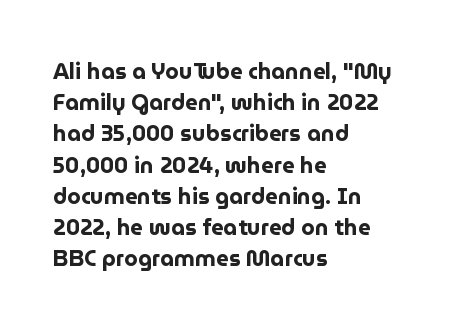
Q: Is the text bold? A: Yes.
Q: Is the text italic (slanted)? A: No, it is upright.
Q: Is the text underlined? A: No.
Q: How is the paragraph aligned? A: Left-aligned.
Q: Is the spacing between letters normal or unusually wide? A: Normal.
Q: Is the spacing between lines tight, normal or loose? A: Normal.
